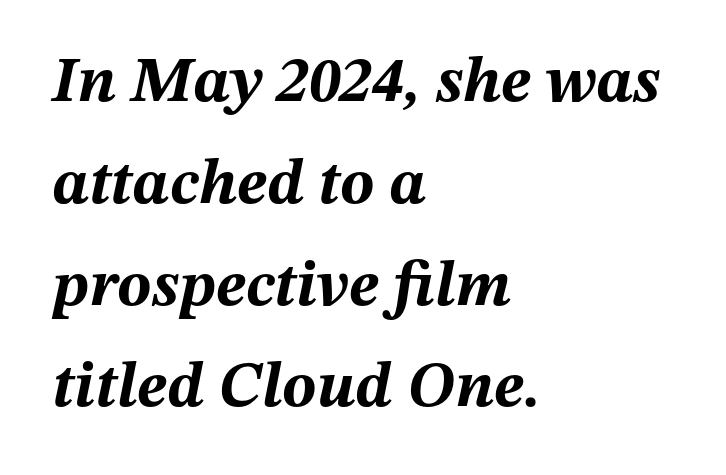
{"italic": "yes", "lean": "right", "slant_degrees": 12, "bold": "yes", "weight": "bold", "width": "normal", "stroke_contrast": "medium", "x_height": "medium", "monospaced": "no", "underline": "no", "align": "left", "line_spacing": "normal", "line_spacing_ratio": 1.59, "letter_spacing": "normal", "letter_spacing_em": 0.0, "glyph_px": 64}
